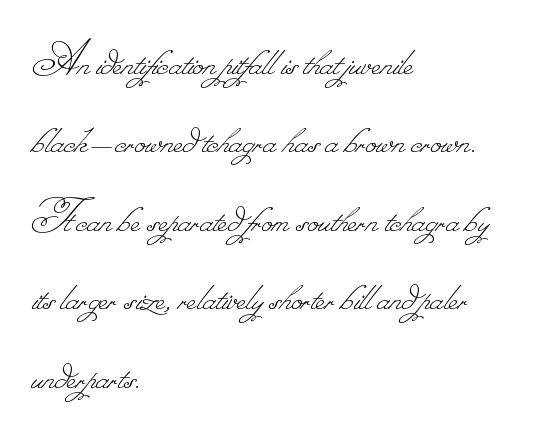
The image shows 50 px thin type; set left-aligned, normal line spacing (1.57x), normal letter spacing, not underlined; low stroke contrast.
